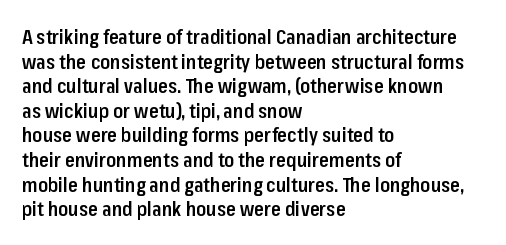
{"italic": "no", "bold": "semi", "underline": "no", "align": "left", "line_spacing_ratio": 1.23, "letter_spacing": "normal", "letter_spacing_em": 0.0, "glyph_px": 20}
